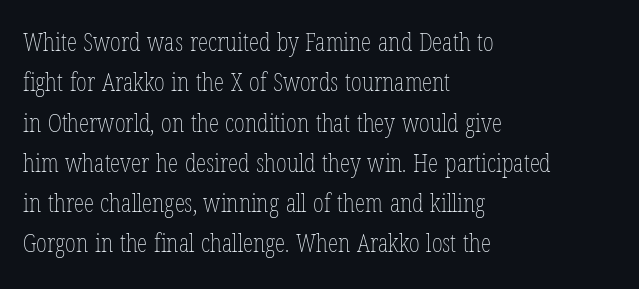
The image shows 26 px text type, upright; set left-aligned, normal line spacing (1.55x), normal letter spacing, not underlined.
